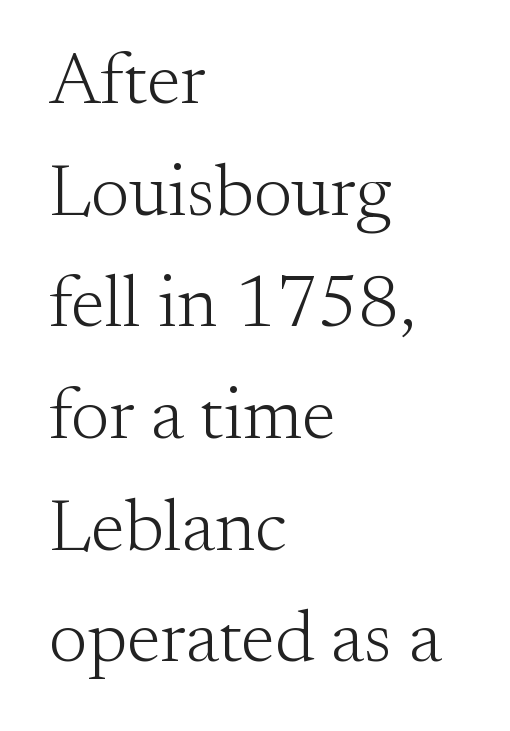
The passage shown is not underscored anywhere. Honestly, the letter spacing is just normal — you wouldn't notice it. Type style note: has serifs. In terms of posture, this sample is upright. Baseline-to-baseline distance is the conventional proportion of letter height. The letters look calm and open, with moderate or lighter stems.
